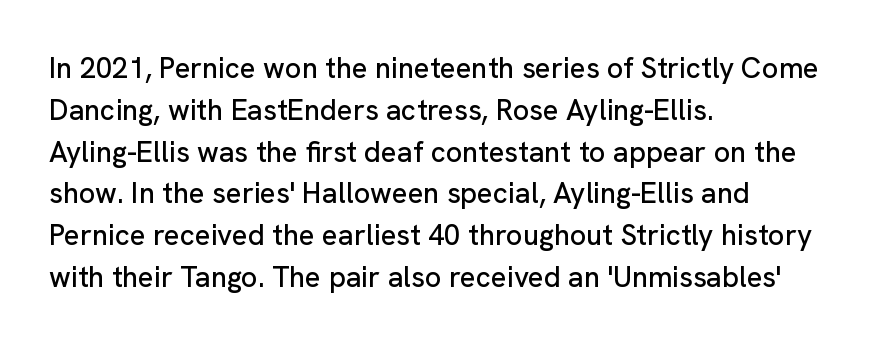
The image shows 29 px sans-serif type, upright; set left-aligned, normal line spacing (1.44x), normal letter spacing, not underlined; low stroke contrast and a medium x-height.
